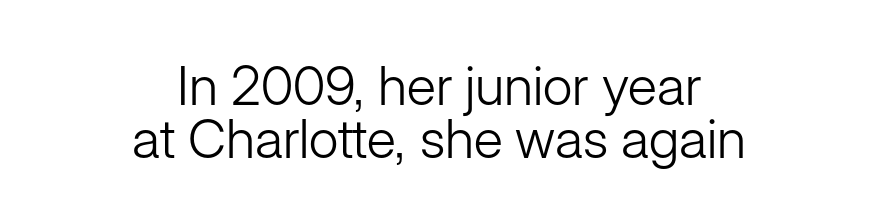
{"serif": "no", "italic": "no", "bold": "no", "weight": "light", "width": "normal", "stroke_contrast": "low", "x_height": "medium", "monospaced": "no", "underline": "no", "align": "center", "line_spacing": "tight", "line_spacing_ratio": 0.98, "letter_spacing": "normal", "letter_spacing_em": 0.0, "glyph_px": 54}
